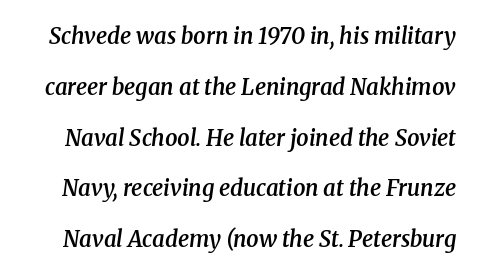
{"italic": "yes", "lean": "right", "slant_degrees": 8, "bold": "semi", "underline": "no", "line_spacing": "loose", "line_spacing_ratio": 2.31, "letter_spacing": "normal", "letter_spacing_em": 0.0, "glyph_px": 22}
